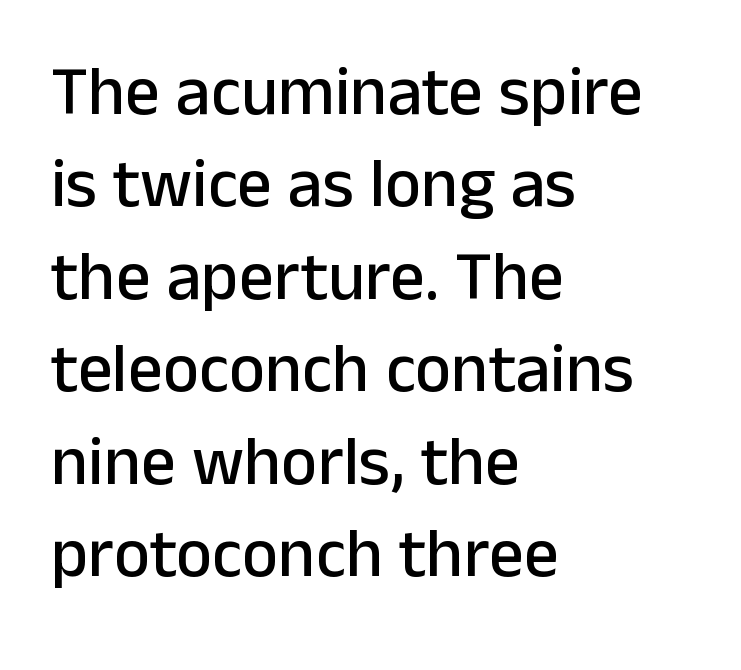
{"serif": "no", "italic": "no", "width": "normal", "stroke_contrast": "low", "x_height": "medium", "monospaced": "no", "underline": "no", "align": "left", "line_spacing": "normal", "line_spacing_ratio": 1.34, "letter_spacing": "normal", "letter_spacing_em": 0.0, "glyph_px": 69}
